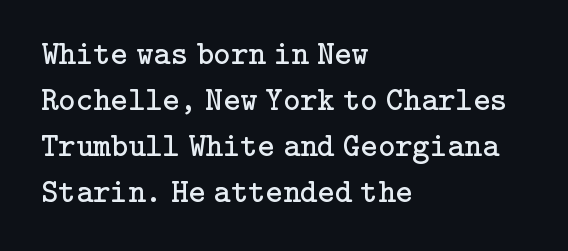
Q: Is the text bold? A: No.
Q: Is the text italic (slanted)? A: No, it is upright.
Q: Is the typeface a serif or a sans-serif typeface? A: Serif.
Q: Is the text underlined? A: No.
Q: How is the paragraph aligned? A: Left-aligned.
Q: Is the spacing between letters normal or unusually wide? A: Normal.
Q: Is the spacing between lines tight, normal or loose? A: Normal.
Q: Width (condensed, normal, or wide)? A: Normal.
Q: Stroke contrast? A: Low.
Q: x-height? A: Medium.
